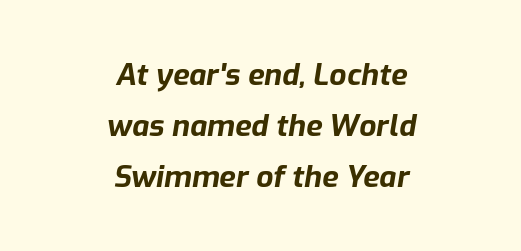
Each row of text sits above clean, open space. The compositor balanced each line on the midline. The lettering tilts uniformly, giving the passage an italic look. Here the designer chose a conventional face with non-uniform glyph widths.
